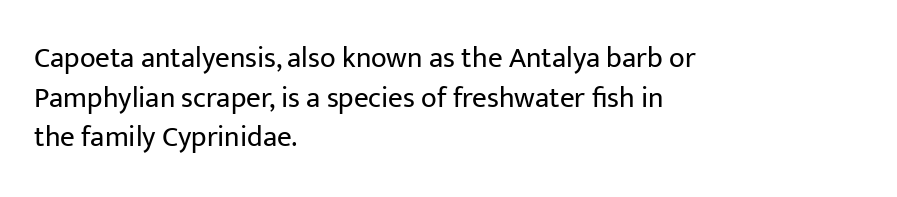
The image shows 29 px regular-weight sans-serif type, upright; set left-aligned, normal line spacing (1.37x), normal letter spacing, not underlined; low stroke contrast and a medium x-height.
